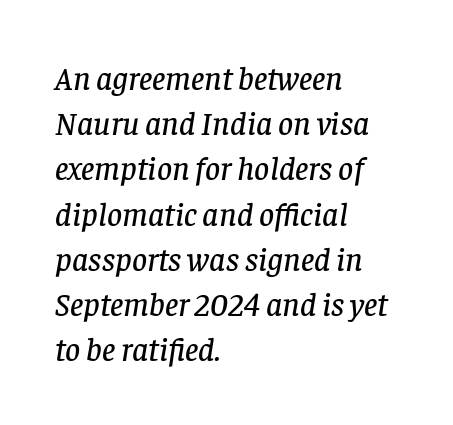
{"serif": "yes", "italic": "yes", "lean": "right", "slant_degrees": 8, "width": "normal", "stroke_contrast": "low", "x_height": "large", "monospaced": "no", "underline": "no", "align": "left", "line_spacing": "normal", "line_spacing_ratio": 1.37, "letter_spacing": "normal", "letter_spacing_em": 0.0, "glyph_px": 33}
